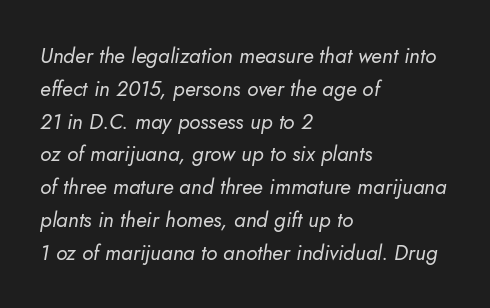
The image shows 21 px text type, italic (leaning right); set left-aligned, normal line spacing (1.56x), normal letter spacing, not underlined.
